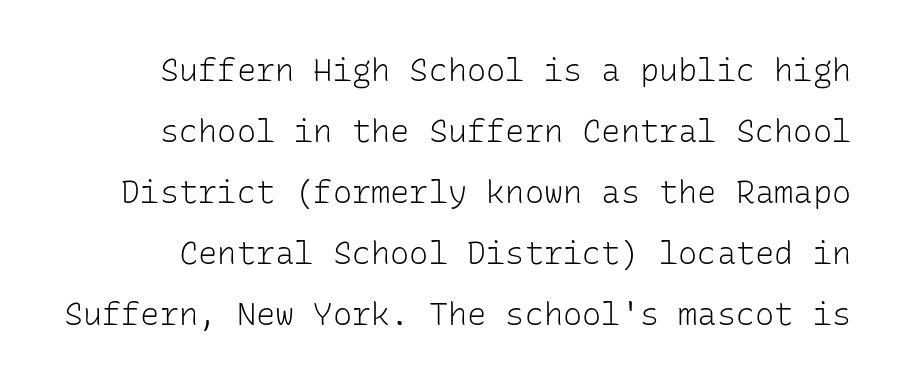
The image shows 32 px light sans-serif type, upright, monospaced; set loose line spacing (1.91x), normal letter spacing, not underlined; low stroke contrast and a medium x-height.
